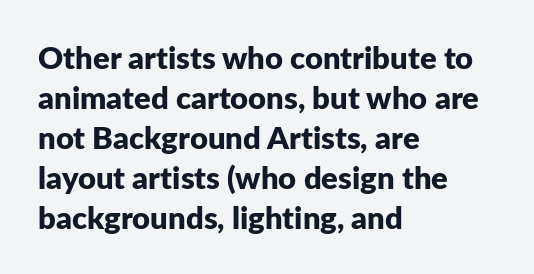
The image shows 31 px bold sans-serif type, upright; set left-aligned, normal line spacing (1.29x), normal letter spacing, not underlined; low stroke contrast and a medium x-height.
